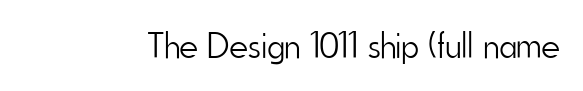
The image shows 36 px light, condensed sans-serif type, upright; set normal letter spacing, not underlined; low stroke contrast and a small x-height.
